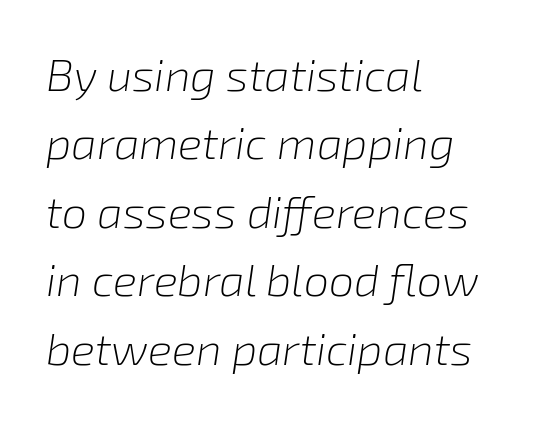
Bold? No — there's no thickening of the strokes. Think of a printed novel: that variable character pitch is what you see here. These lines stack with their left ends in a neat column. You could call the tracking neutral — neither tight nor loose.
